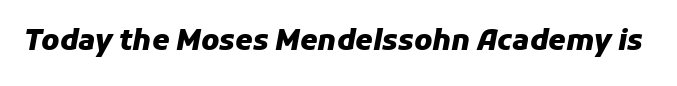
These lines are rendered in a variable-pitch font. The specimen omits any rule beneath the text block's lines. If you drew a line through each stem, it would be angled. What stands out about the letter spacing? Nothing — it is the standard amount. Notice how thick the strokes are: this is what a full bold looks like.
